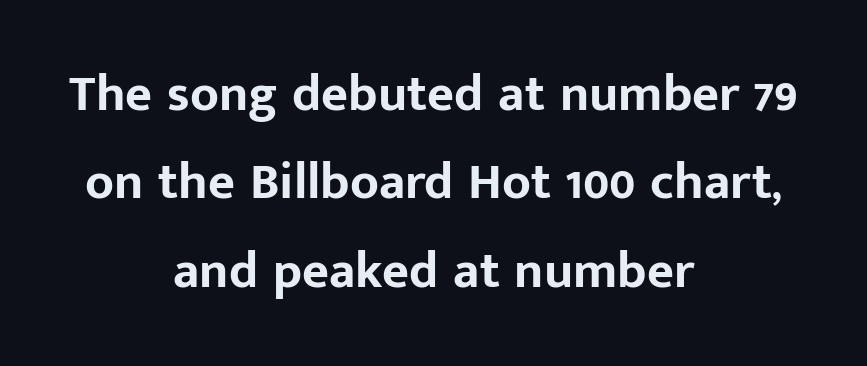
Examine the stroke ends and you'll find no serifs. Any mark beneath the type? The region is blank. You could not count columns in this text — the font is proportionally spaced. Typographic density is high because the face is bold.
